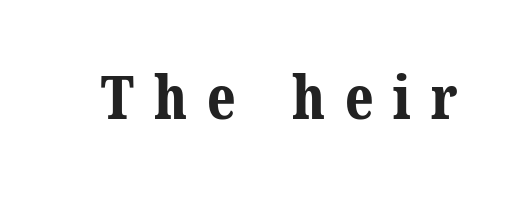
The image shows 59 px bold serif type; set unusually wide letter spacing (+0.34 em), not underlined; medium stroke contrast and a medium x-height.
